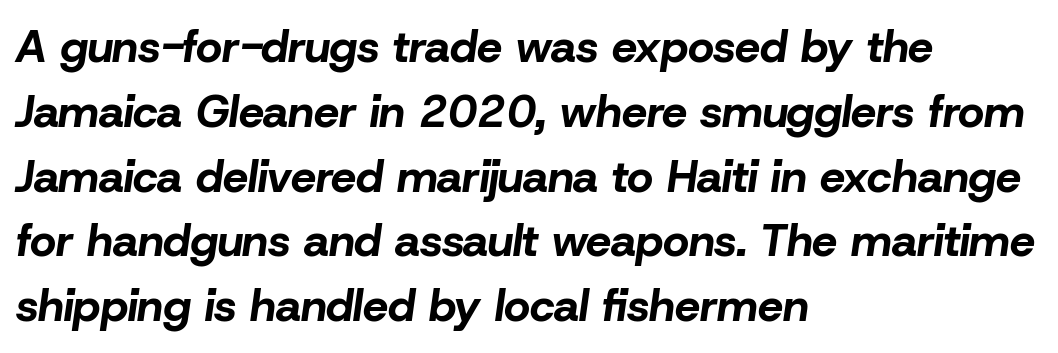
{"italic": "yes", "lean": "right", "slant_degrees": 8, "bold": "yes", "weight": "bold", "width": "normal", "stroke_contrast": "low", "x_height": "medium", "monospaced": "no", "underline": "no", "align": "left", "line_spacing": "normal", "line_spacing_ratio": 1.44, "letter_spacing": "normal", "letter_spacing_em": 0.0, "glyph_px": 45}
